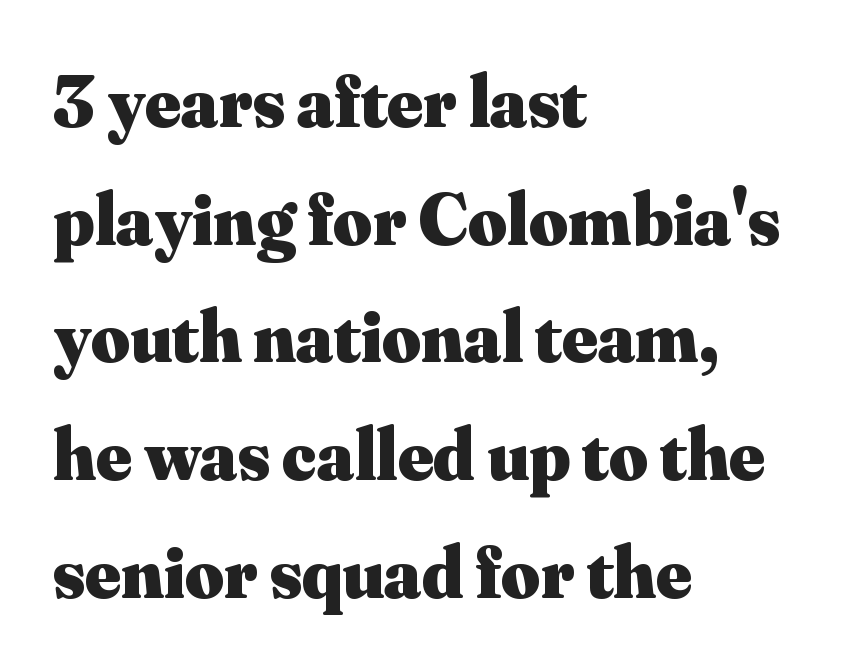
Q: Is the text bold? A: Yes.
Q: Is the text italic (slanted)? A: No, it is upright.
Q: Is the typeface a serif or a sans-serif typeface? A: Serif.
Q: Is the text underlined? A: No.
Q: How is the paragraph aligned? A: Left-aligned.
Q: Is the spacing between letters normal or unusually wide? A: Normal.
Q: Is the spacing between lines tight, normal or loose? A: Normal.
Q: Width (condensed, normal, or wide)? A: Normal.
Q: Stroke contrast? A: Medium.
Q: x-height? A: Small.
Q: Monospaced? A: No.
